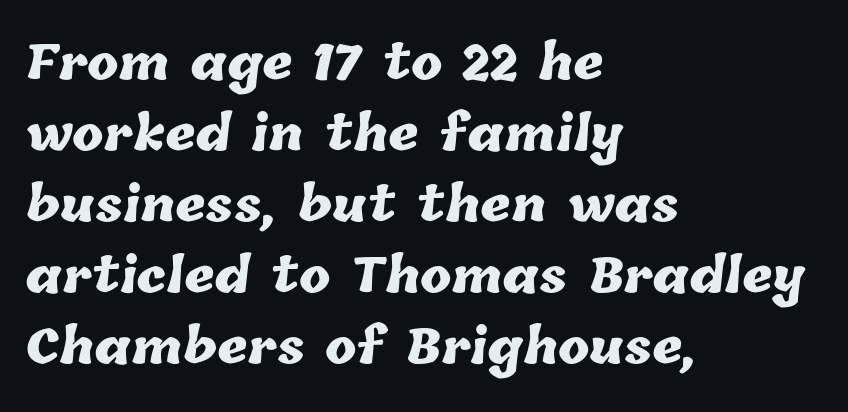
The image shows 47 px heavy type; set left-aligned, normal line spacing (1.51x), normal letter spacing, not underlined; low stroke contrast and a medium x-height.
